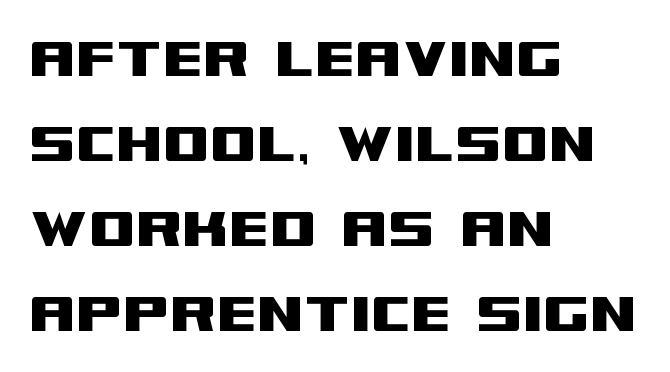
Layout note: lines flush left. Classification — sans serif. Each letter keeps its own natural width here, so spacing adapts to shape. The words here are not underlined. Every stem runs plumb, perpendicular to the baseline.
